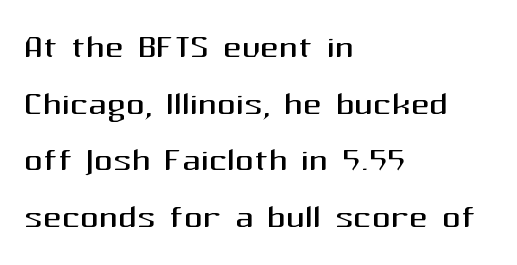
Q: Is the text bold? A: No.
Q: Is the text italic (slanted)? A: No, it is upright.
Q: Is the typeface a serif or a sans-serif typeface? A: Sans-serif.
Q: Is the text underlined? A: No.
Q: How is the paragraph aligned? A: Left-aligned.
Q: Is the spacing between letters normal or unusually wide? A: Normal.
Q: Width (condensed, normal, or wide)? A: Normal.
Q: Stroke contrast? A: Medium.
Q: x-height? A: Medium.
Q: Monospaced? A: No.
